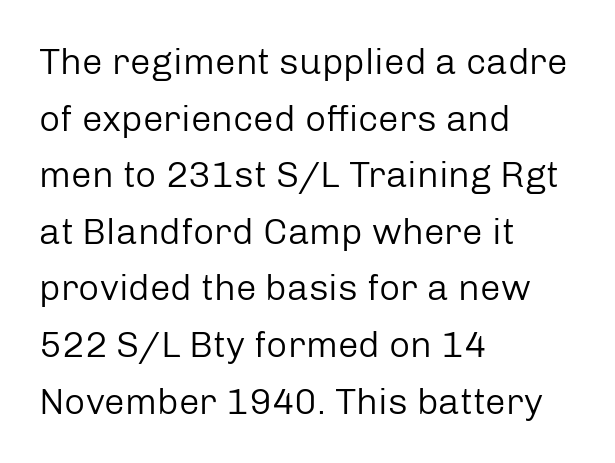
Q: Is the text bold? A: No.
Q: Is the text italic (slanted)? A: No, it is upright.
Q: Is the typeface a serif or a sans-serif typeface? A: Sans-serif.
Q: Is the text underlined? A: No.
Q: How is the paragraph aligned? A: Left-aligned.
Q: Is the spacing between letters normal or unusually wide? A: Normal.
Q: Is the spacing between lines tight, normal or loose? A: Normal.
Q: Width (condensed, normal, or wide)? A: Normal.
Q: Stroke contrast? A: Low.
Q: x-height? A: Medium.
Q: Monospaced? A: No.
